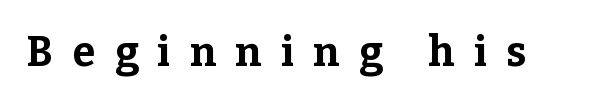
Q: Is the text bold? A: Yes.
Q: Is the text italic (slanted)? A: No, it is upright.
Q: Is the typeface a serif or a sans-serif typeface? A: Serif.
Q: Is the text underlined? A: No.
Q: Is the spacing between letters normal or unusually wide? A: Unusually wide.
Q: Width (condensed, normal, or wide)? A: Normal.
Q: Stroke contrast? A: Low.
Q: x-height? A: Medium.
Q: Monospaced? A: No.
